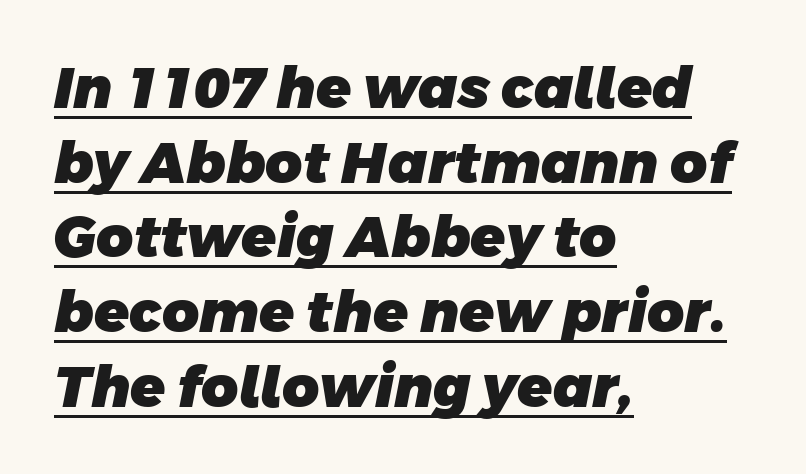
The image shows 57 px heavy sans-serif type; set left-aligned, normal line spacing (1.31x), normal letter spacing, underlined; low stroke contrast and a large x-height.
